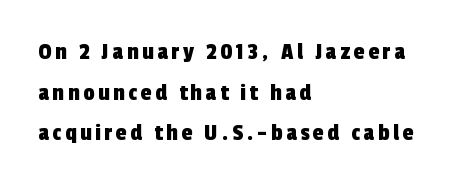
The image shows 25 px text type; set left-aligned, normal line spacing (1.63x), not underlined.
